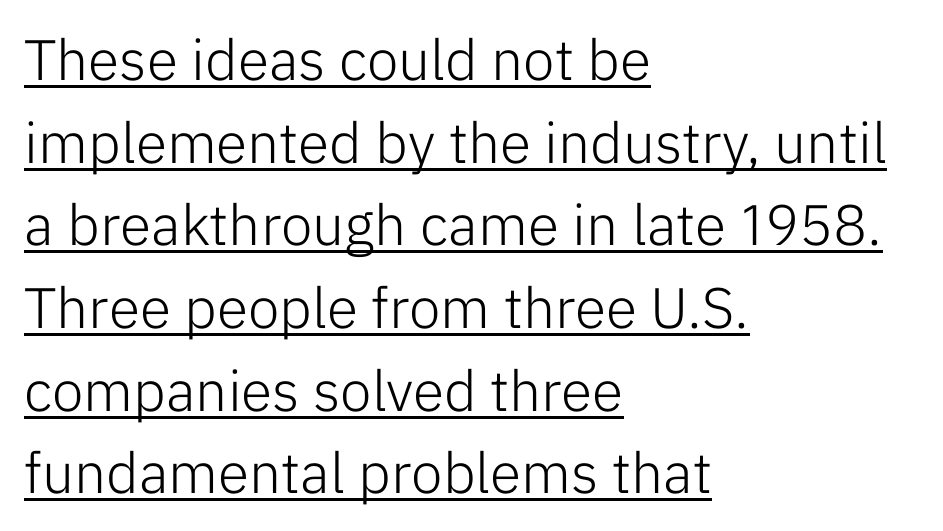
Q: Is the text bold? A: No.
Q: Is the text italic (slanted)? A: No, it is upright.
Q: Is the typeface a serif or a sans-serif typeface? A: Sans-serif.
Q: Is the text underlined? A: Yes.
Q: How is the paragraph aligned? A: Left-aligned.
Q: Is the spacing between letters normal or unusually wide? A: Normal.
Q: Is the spacing between lines tight, normal or loose? A: Normal.
Q: Width (condensed, normal, or wide)? A: Normal.
Q: Stroke contrast? A: Low.
Q: x-height? A: Medium.
Q: Monospaced? A: No.
